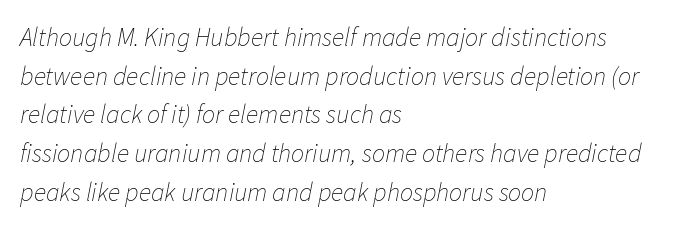
Q: Is the text bold? A: No.
Q: Is the text italic (slanted)? A: Yes, it leans right by about 11 degrees.
Q: Is the text underlined? A: No.
Q: How is the paragraph aligned? A: Left-aligned.
Q: Is the spacing between letters normal or unusually wide? A: Normal.
Q: Is the spacing between lines tight, normal or loose? A: Normal.
